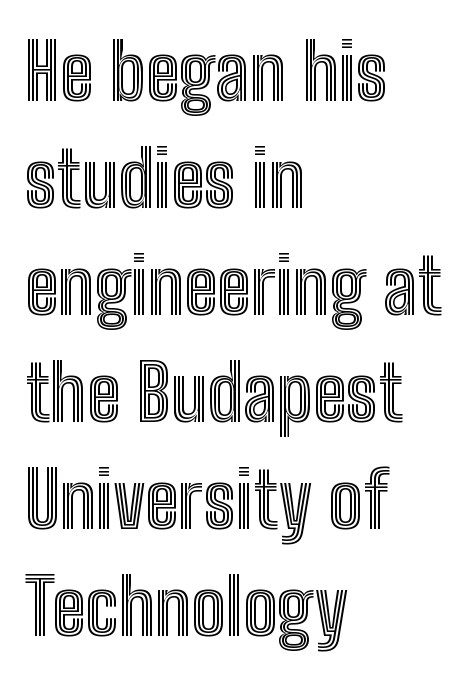
This block has exactly the height ordinary leading produces. Short and long lines alike share a common starting point at left. The line texture is even and compact thanks to regular tracking. Is this a fixed-width face? No — the glyphs have proportional, varying widths. The space beneath each line is pristine and unruled. Every character sits straight up, as roman type does.
